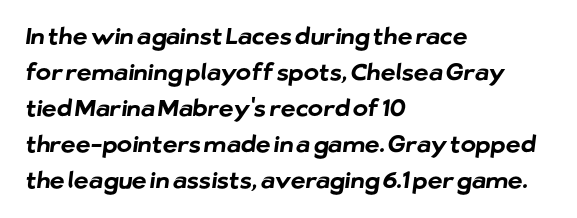
Q: Is the text bold? A: Yes.
Q: Is the text underlined? A: No.
Q: How is the paragraph aligned? A: Left-aligned.
Q: Is the spacing between letters normal or unusually wide? A: Normal.
Q: Is the spacing between lines tight, normal or loose? A: Normal.
